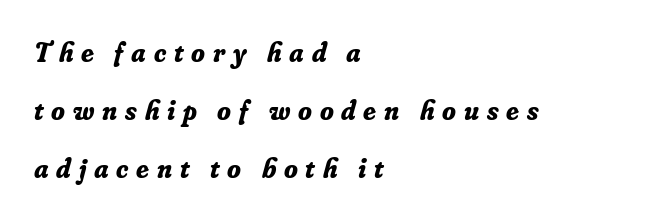
The letters advance in unequal steps, a hallmark of proportional type. Where is the straight margin? On the left. Thick stems and heavy bowls — unmistakably bold. The glyphs look as if they've been sheared to an angle. Glance below the letters and you will spot only blank space. Look at the bottom of the vertical strokes: they flare into serifs here.
